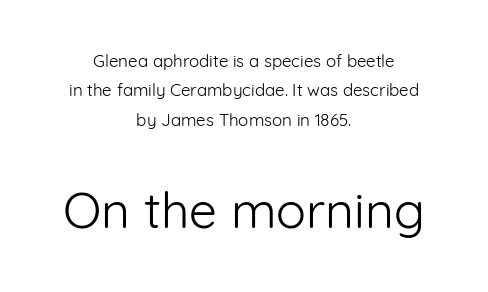
A light-to-regular cut is what we see here. Is this a sans? Yes — the strokes have no serifs. Nope, not italic — everything's standing straight. This rendering features lettering with no underline. Each letter keeps its own natural width here, so spacing adapts to shape.
